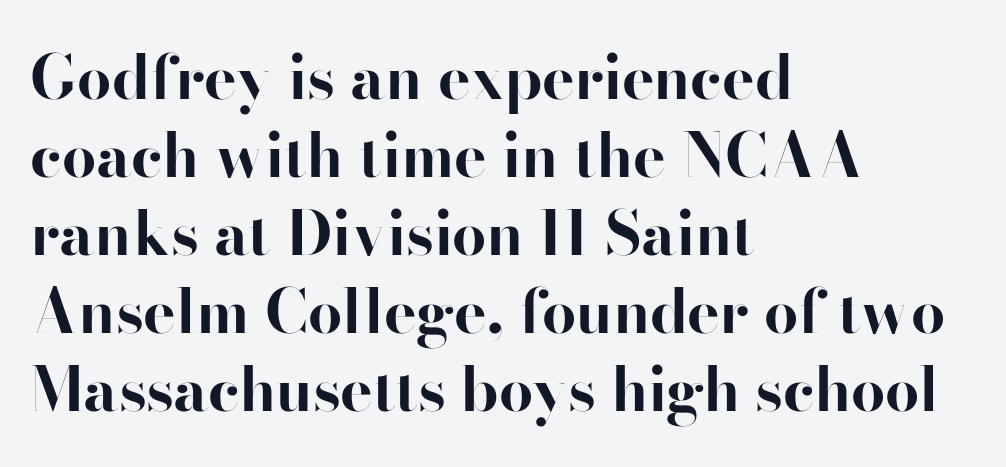
{"serif": "no", "italic": "no", "bold": "yes", "weight": "bold", "width": "normal", "stroke_contrast": "high", "x_height": "small", "monospaced": "no", "underline": "no", "align": "left", "line_spacing": "normal", "line_spacing_ratio": 1.28, "letter_spacing": "normal", "letter_spacing_em": 0.0, "glyph_px": 61}
